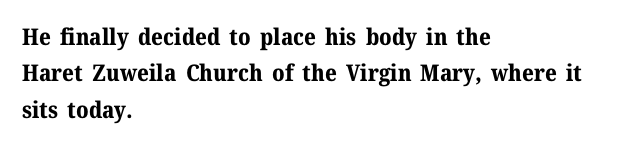
The image shows 23 px bold type, upright; set left-aligned, normal line spacing (1.58x), normal letter spacing, not underlined.
